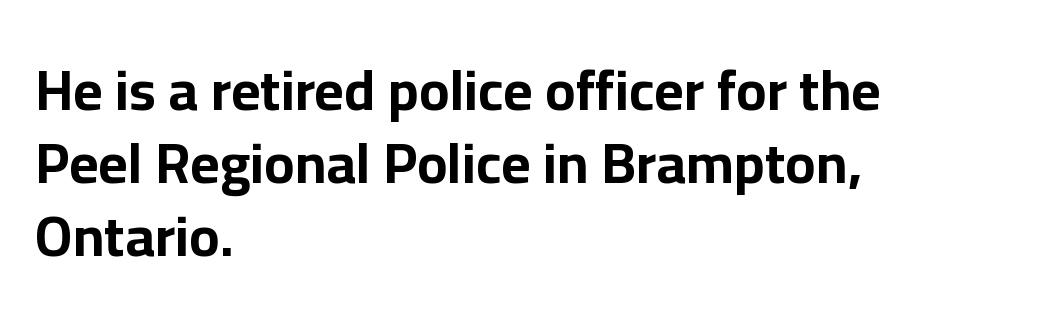
The image shows 57 px bold sans-serif type, upright; set left-aligned, normal line spacing (1.28x), normal letter spacing, not underlined; low stroke contrast and a medium x-height.
